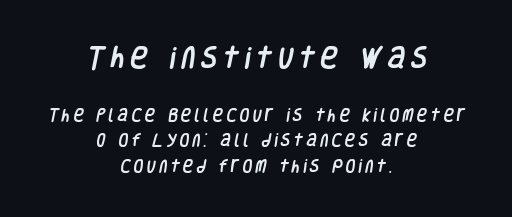
The face used here appears at its bigger size in the upper chunk. Is the block centered? Yes — each line is placed symmetrically about the middle. The gap between lines stays unmarked. The rendering inserts visible extra space after every character.
